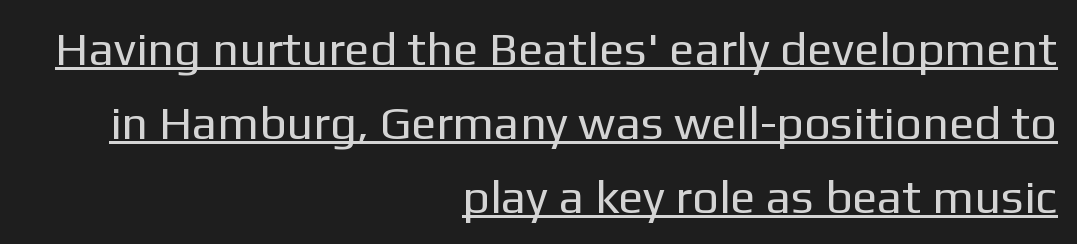
{"serif": "no", "italic": "no", "bold": "no", "weight": "regular", "width": "normal", "stroke_contrast": "low", "x_height": "medium", "monospaced": "no", "underline": "yes", "align": "right", "line_spacing": "normal", "line_spacing_ratio": 1.57, "letter_spacing": "normal", "letter_spacing_em": 0.0, "glyph_px": 47}
